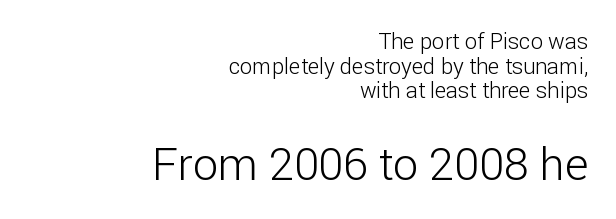
This sample has the flowing, uneven cadence of proportional lettering. The compositor pushed each line to the right boundary. Note: no serifs on the glyphs. The passage shown begins with its smaller block and ends with its larger one.
